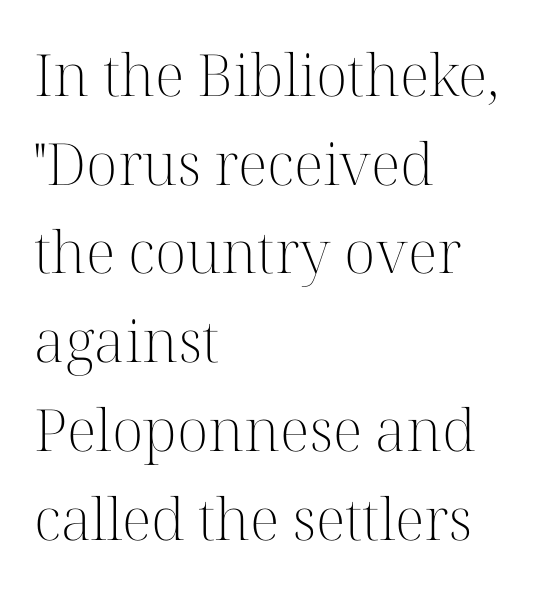
The image shows 58 px light serif type, upright; set left-aligned, normal line spacing (1.53x), normal letter spacing, not underlined; high stroke contrast and a medium x-height.
